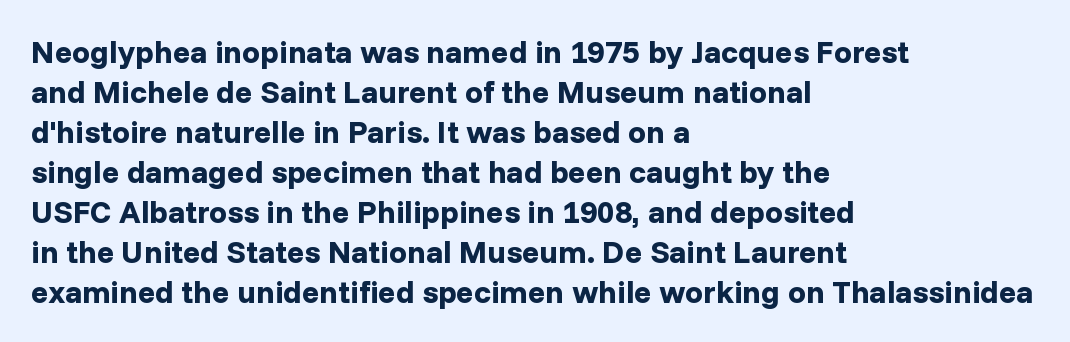
Q: Is the text bold? A: Yes.
Q: Is the text italic (slanted)? A: No, it is upright.
Q: Is the typeface a serif or a sans-serif typeface? A: Sans-serif.
Q: Is the text underlined? A: No.
Q: How is the paragraph aligned? A: Left-aligned.
Q: Is the spacing between letters normal or unusually wide? A: Normal.
Q: Is the spacing between lines tight, normal or loose? A: Normal.
Q: Width (condensed, normal, or wide)? A: Normal.
Q: Stroke contrast? A: Low.
Q: x-height? A: Medium.
Q: Monospaced? A: No.
